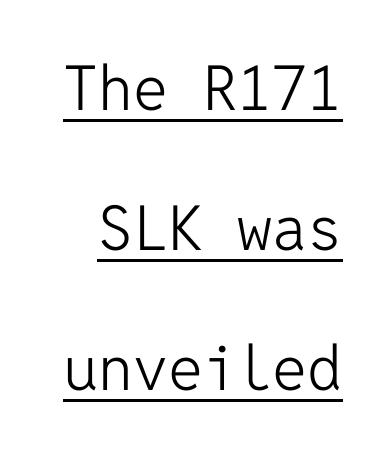
Stroke mass is kept to a normal reading level or below. Ascenders rise straight up at ninety degrees. This rendering leaves character spacing at its baseline value. Summary of vertical rhythm: relaxed, with wide interline spacing.
